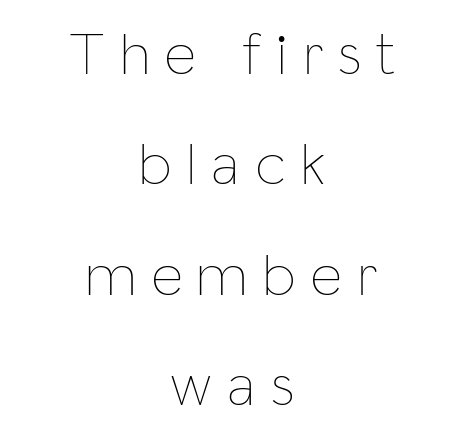
{"italic": "no", "bold": "no", "weight": "thin", "width": "condensed", "stroke_contrast": "low", "x_height": "medium", "monospaced": "no", "underline": "no", "align": "center", "line_spacing_ratio": 1.81, "letter_spacing": "wide", "letter_spacing_em": 0.26, "glyph_px": 61}
